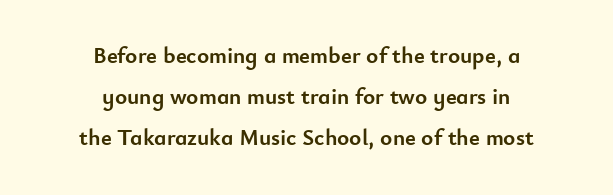
The image shows 23 px bold type, upright; set centered, line spacing 1.79x, normal letter spacing, not underlined.
